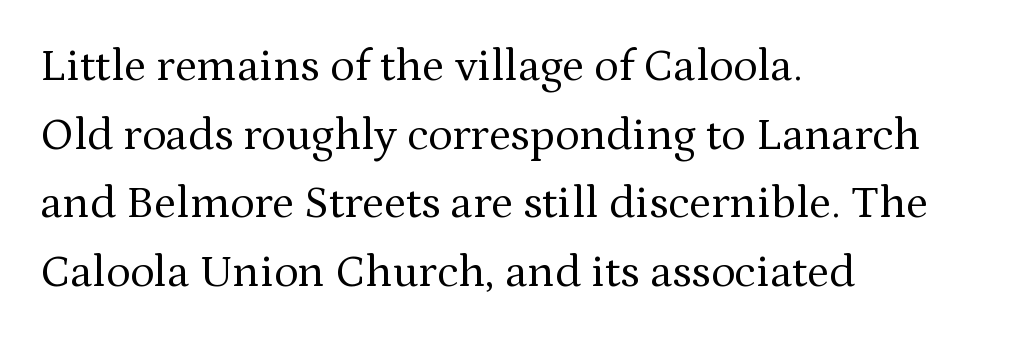
{"serif": "yes", "italic": "no", "bold": "no", "weight": "regular", "width": "normal", "stroke_contrast": "medium", "x_height": "medium", "monospaced": "no", "underline": "no", "align": "left", "line_spacing": "normal", "line_spacing_ratio": 1.49, "letter_spacing": "normal", "letter_spacing_em": 0.0, "glyph_px": 46}
